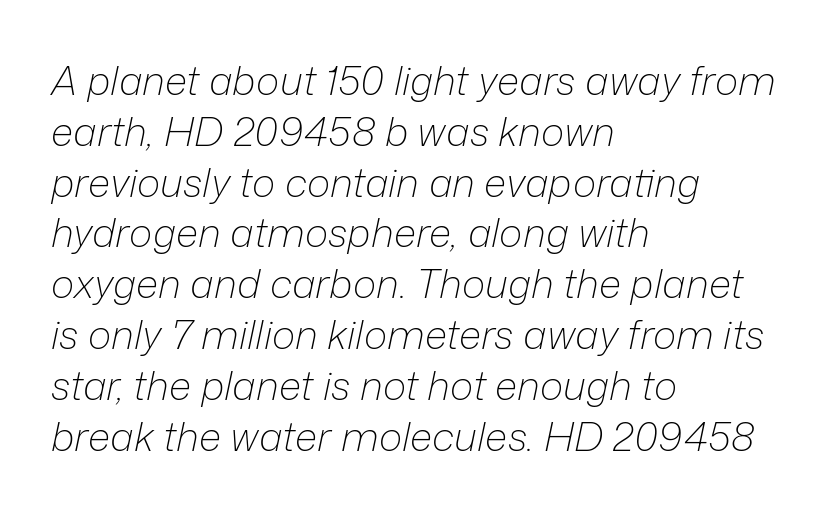
{"italic": "yes", "lean": "right", "slant_degrees": 12, "bold": "no", "weight": "light", "width": "normal", "stroke_contrast": "low", "x_height": "medium", "monospaced": "no", "underline": "no", "align": "left", "line_spacing": "normal", "line_spacing_ratio": 1.27, "letter_spacing": "normal", "letter_spacing_em": 0.0, "glyph_px": 40}
